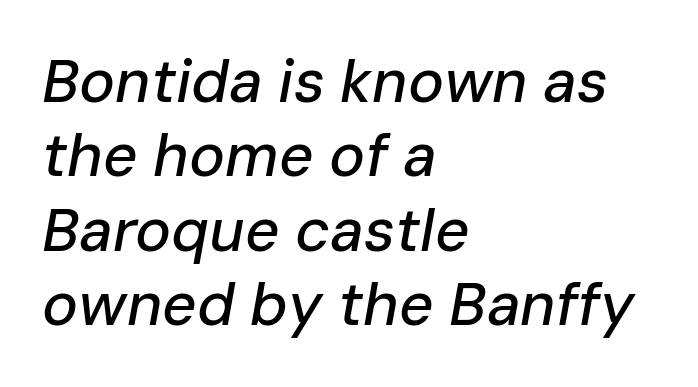
Q: Is the text italic (slanted)? A: Yes, it leans right by about 10 degrees.
Q: Is the text underlined? A: No.
Q: How is the paragraph aligned? A: Left-aligned.
Q: Is the spacing between letters normal or unusually wide? A: Normal.
Q: Width (condensed, normal, or wide)? A: Normal.
Q: Stroke contrast? A: Low.
Q: x-height? A: Medium.
Q: Monospaced? A: No.
